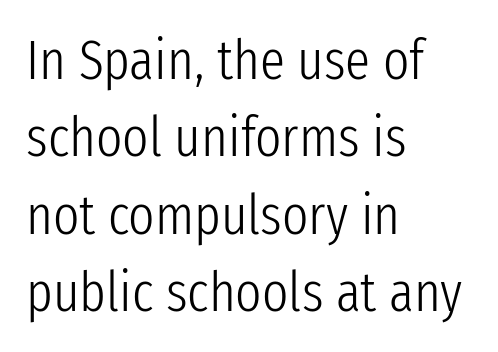
Classification — sans serif. Varying glyph widths throughout — classic text-font behaviour. This is roman type, the default non-slanted kind. No extra ink here — the face is not bold. If you measured baseline to baseline, you'd find a middling distance.
